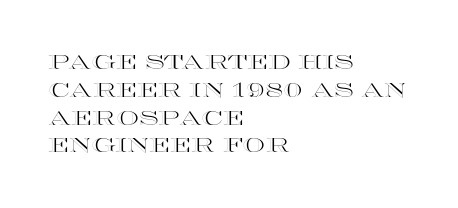
{"italic": "no", "underline": "no", "align": "left", "line_spacing": "normal", "line_spacing_ratio": 1.39, "letter_spacing": "normal", "letter_spacing_em": 0.0, "glyph_px": 20}
